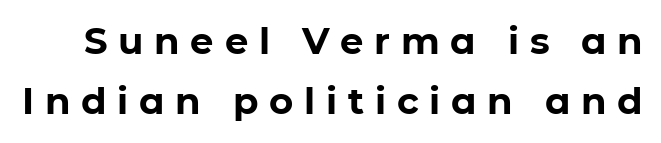
Q: Is the text bold? A: Yes.
Q: Is the text italic (slanted)? A: No, it is upright.
Q: Is the typeface a serif or a sans-serif typeface? A: Sans-serif.
Q: Is the text underlined? A: No.
Q: Is the spacing between letters normal or unusually wide? A: Unusually wide.
Q: Is the spacing between lines tight, normal or loose? A: Normal.
Q: Width (condensed, normal, or wide)? A: Normal.
Q: Stroke contrast? A: Low.
Q: x-height? A: Medium.
Q: Monospaced? A: No.
